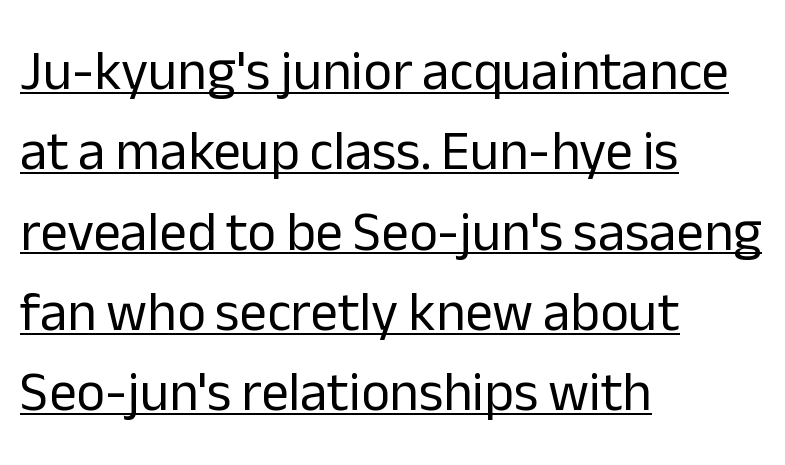
Unlike a traditional serif, this face leaves its strokes unadorned. No extra ink here — the face is not bold. The typesetter chose a ragged-right arrangement here. Notice how a bar underscores the lettering throughout. Spacing verdict: proportional, widths tailored to each character. Tall strokes in this sample are plumb rather than angled.
